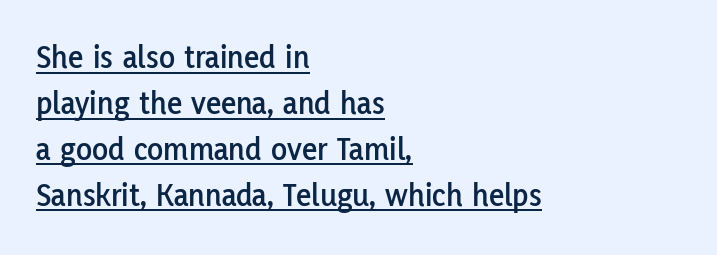
Q: Is the text italic (slanted)? A: No, it is upright.
Q: Is the typeface a serif or a sans-serif typeface? A: Sans-serif.
Q: Is the text underlined? A: Yes.
Q: How is the paragraph aligned? A: Left-aligned.
Q: Is the spacing between letters normal or unusually wide? A: Normal.
Q: Is the spacing between lines tight, normal or loose? A: Normal.
Q: Width (condensed, normal, or wide)? A: Normal.
Q: Stroke contrast? A: Low.
Q: x-height? A: Medium.
Q: Monospaced? A: No.
